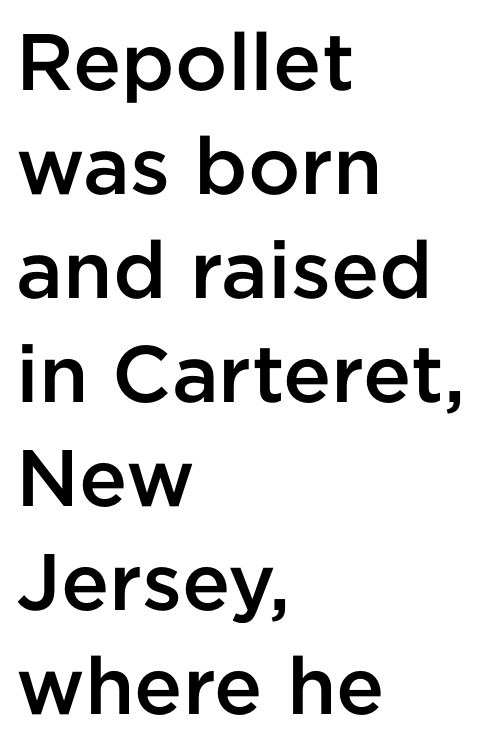
Q: Is the text bold? A: Semi-bold.
Q: Is the text italic (slanted)? A: No, it is upright.
Q: Is the typeface a serif or a sans-serif typeface? A: Sans-serif.
Q: Is the text underlined? A: No.
Q: How is the paragraph aligned? A: Left-aligned.
Q: Is the spacing between letters normal or unusually wide? A: Normal.
Q: Is the spacing between lines tight, normal or loose? A: Normal.
Q: Width (condensed, normal, or wide)? A: Normal.
Q: Stroke contrast? A: Low.
Q: x-height? A: Medium.
Q: Monospaced? A: No.
